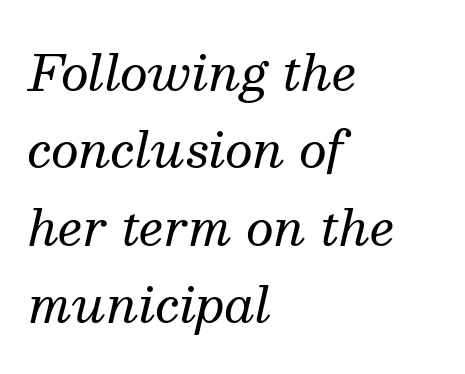
{"serif": "yes", "italic": "yes", "lean": "right", "slant_degrees": 13, "bold": "no", "weight": "regular", "width": "normal", "stroke_contrast": "medium", "x_height": "medium", "monospaced": "no", "underline": "no", "align": "left", "line_spacing": "normal", "line_spacing_ratio": 1.58, "letter_spacing": "normal", "letter_spacing_em": 0.0, "glyph_px": 49}
